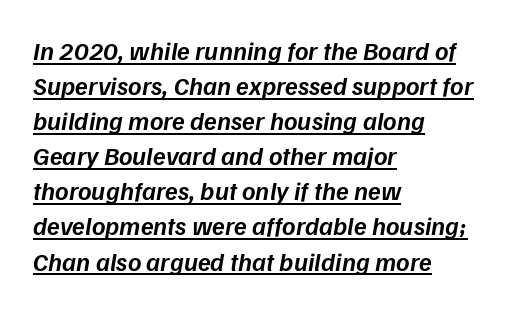
{"italic": "yes", "lean": "right", "slant_degrees": 9, "bold": "semi", "underline": "yes", "align": "left", "line_spacing": "normal", "line_spacing_ratio": 1.35, "letter_spacing": "normal", "letter_spacing_em": 0.0, "glyph_px": 26}
